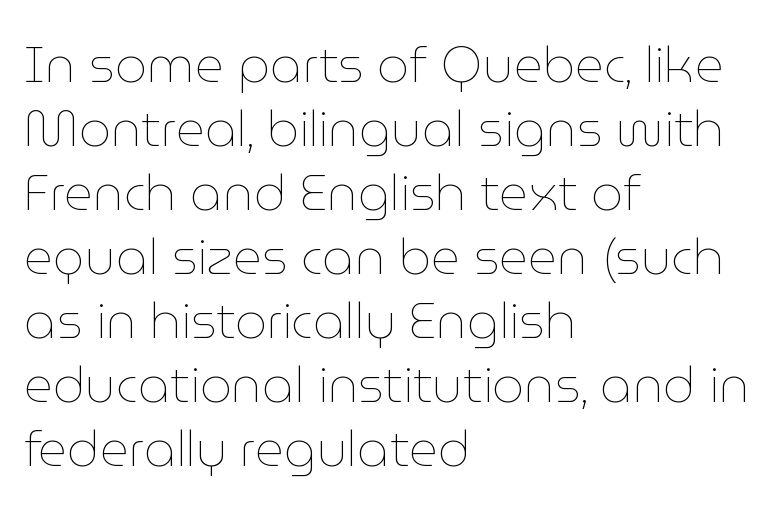
{"italic": "no", "bold": "no", "weight": "thin", "width": "normal", "stroke_contrast": "low", "x_height": "medium", "monospaced": "no", "underline": "no", "align": "left", "line_spacing": "normal", "line_spacing_ratio": 1.28, "letter_spacing": "normal", "letter_spacing_em": 0.0, "glyph_px": 50}
